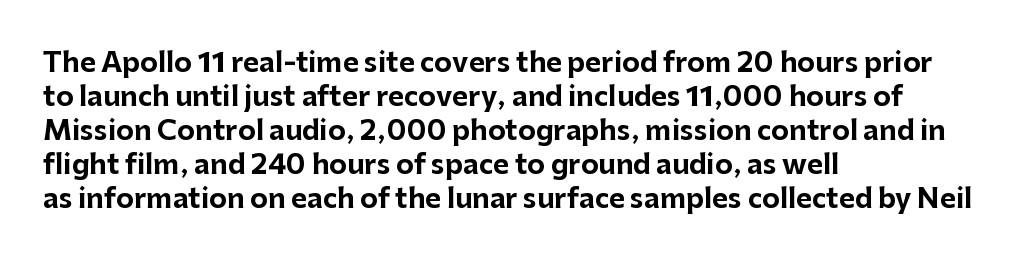
The image shows 27 px bold type, upright; set left-aligned, normal line spacing (1.26x), normal letter spacing, not underlined.
